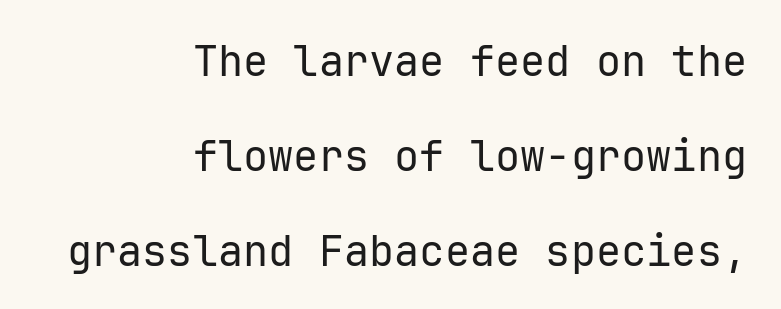
The passage shown is not bold in any degree. Posture: straight, roman, zero tilt. The string is rendered with underlining switched off. Horizontally, the lines are justified to the trailing edge only.
